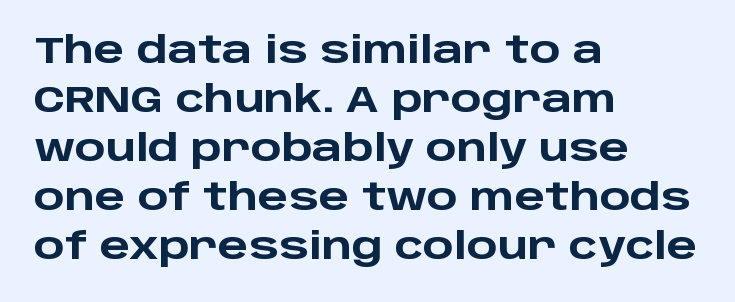
The image shows 36 px heavy, wide sans-serif type, upright; set left-aligned, normal line spacing (1.36x), normal letter spacing, not underlined; low stroke contrast and a large x-height.
